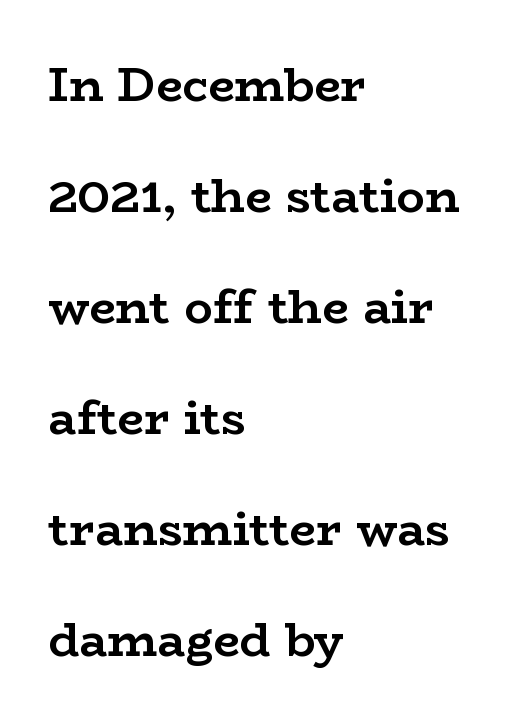
Q: Is the text bold? A: Yes.
Q: Is the text italic (slanted)? A: No, it is upright.
Q: Is the typeface a serif or a sans-serif typeface? A: Serif.
Q: Is the text underlined? A: No.
Q: How is the paragraph aligned? A: Left-aligned.
Q: Is the spacing between letters normal or unusually wide? A: Normal.
Q: Is the spacing between lines tight, normal or loose? A: Loose.
Q: Width (condensed, normal, or wide)? A: Wide.
Q: Stroke contrast? A: Low.
Q: x-height? A: Medium.
Q: Monospaced? A: No.
